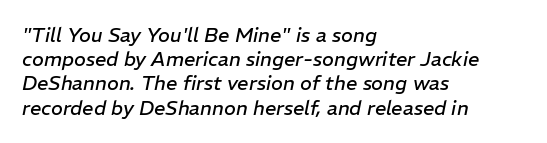
{"italic": "yes", "lean": "right", "slant_degrees": 11, "bold": "no", "underline": "no", "align": "left", "line_spacing_ratio": 1.21, "letter_spacing": "normal", "letter_spacing_em": 0.0, "glyph_px": 20}
